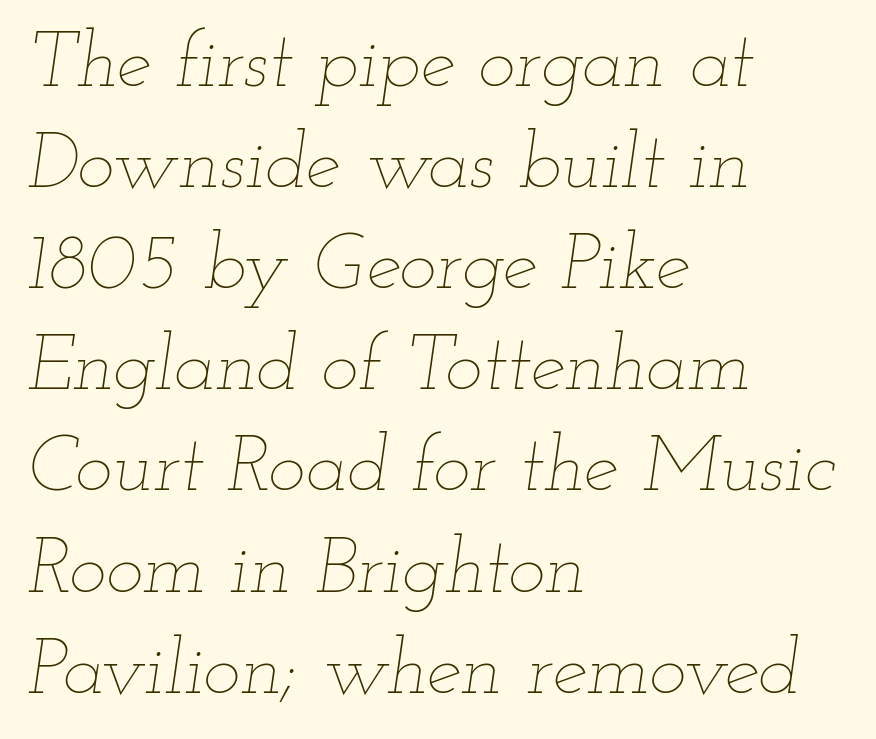
The image shows 79 px thin, wide type, italic (leaning right); set left-aligned, normal line spacing (1.28x), normal letter spacing, not underlined; low stroke contrast and a small x-height.
